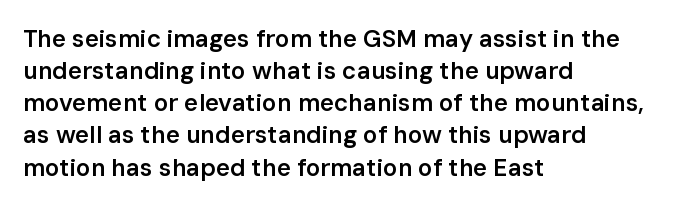
Q: Is the text bold? A: Semi-bold.
Q: Is the text italic (slanted)? A: No, it is upright.
Q: Is the text underlined? A: No.
Q: How is the paragraph aligned? A: Left-aligned.
Q: Is the spacing between letters normal or unusually wide? A: Normal.
Q: Is the spacing between lines tight, normal or loose? A: Normal.
